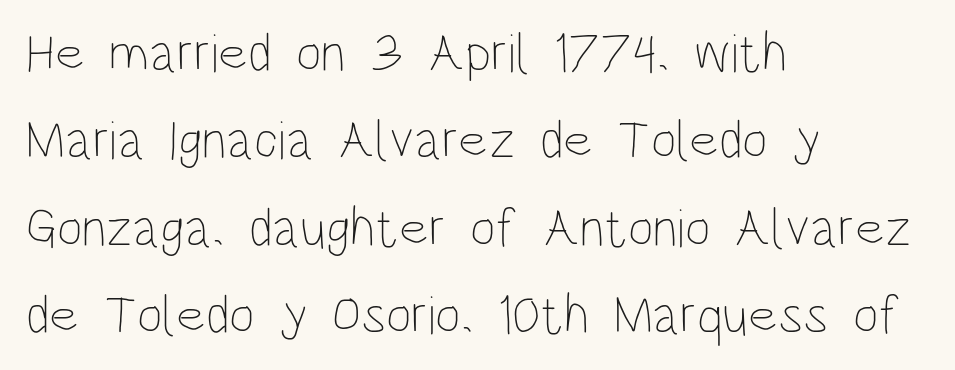
What's the leading like? Ordinary, nothing unusual. Anything drawn beneath the words? Only blank space. Line starts are locked; line ends wander. Heaviness? Minimal to ordinary, like unemphasized prose. Letter spacing: default.
